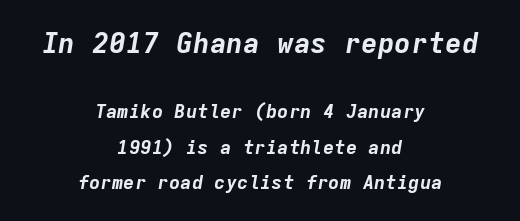
The image shows 28 px bold type, italic (leaning right), monospaced; set centered, line spacing 1.86x, normal letter spacing, not underlined; the first (top) block is 1.47x larger; low stroke contrast and a medium x-height.
